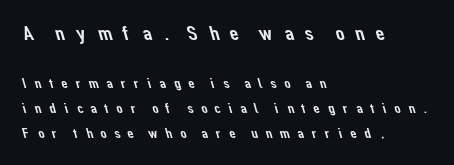
Q: Is the text underlined? A: No.
Q: How is the paragraph aligned? A: Left-aligned.
Q: Is the spacing between letters normal or unusually wide? A: Unusually wide.
Q: Which block of text is set in a larger size, the first (top) or the second (bottom)? A: The first (top) one.
